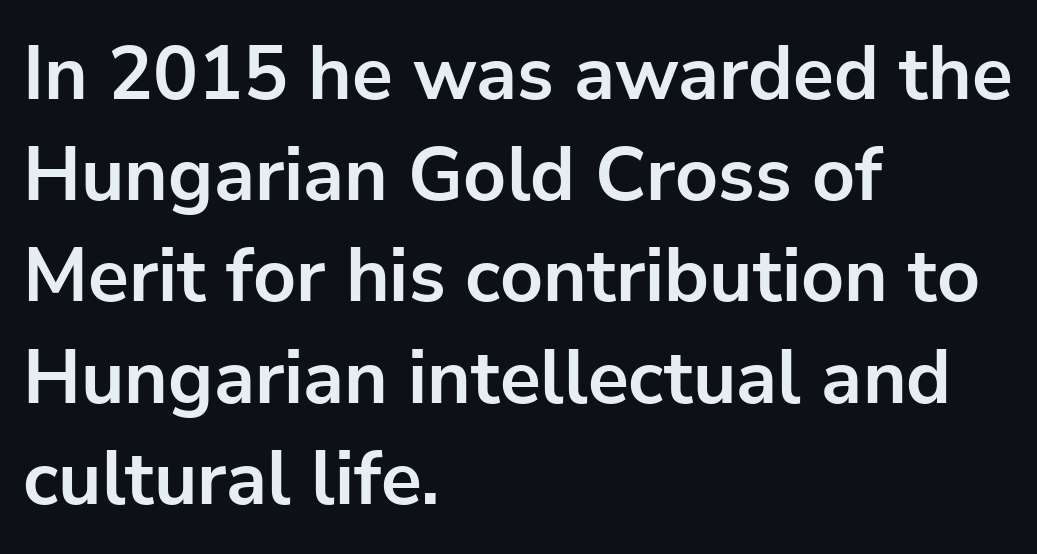
The image shows 75 px bold sans-serif type, upright; set left-aligned, normal line spacing (1.35x), normal letter spacing, not underlined; low stroke contrast and a medium x-height.
